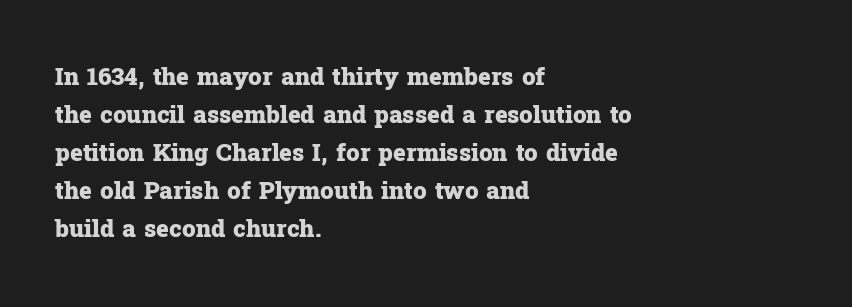
The image shows 24 px bold type, upright; set left-aligned, normal line spacing (1.58x), normal letter spacing, not underlined.
